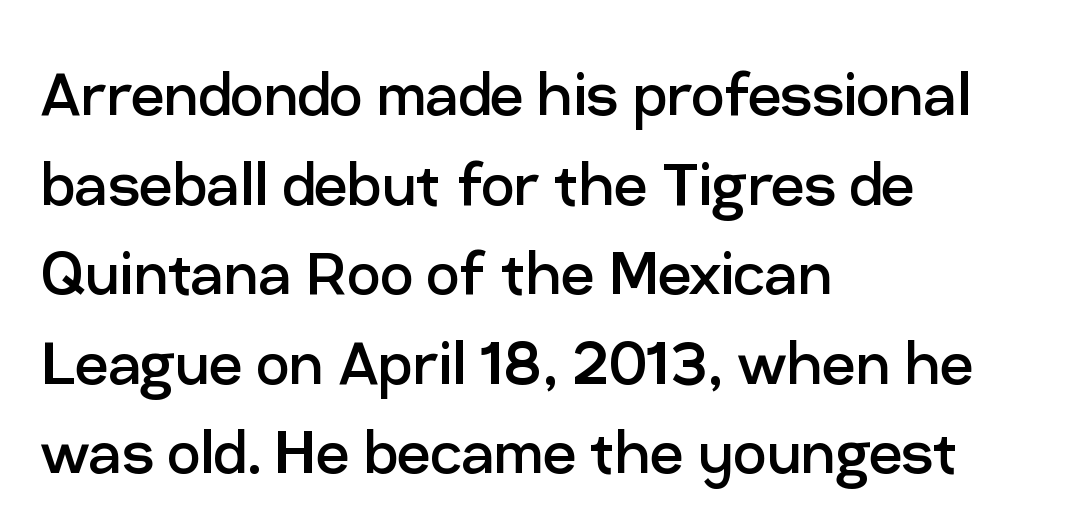
These lines keep a tight, regular rhythm from letter to letter. The glyphs are unaccompanied by any horizontal stroke below them. Here the designer chose a conventional face with non-uniform glyph widths. Is the type heavy? It reads as light-to-regular instead.
